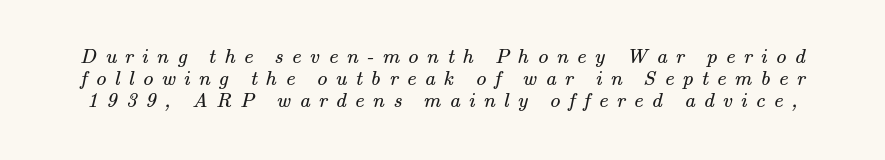
The image shows 21 px text type; set tight line spacing (1.04x), unusually wide letter spacing (+0.4 em), not underlined.
